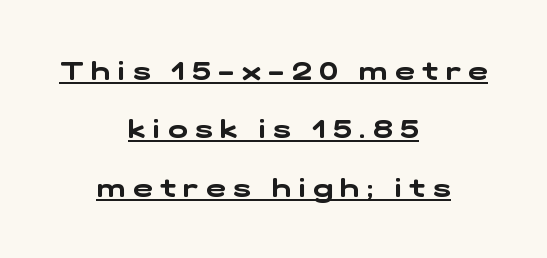
The lettering is marked with a stroke running underneath it. Typeset on center — no edge is straight. Display-style spreading of the glyphs; the letterfit is very open. The block of text is sparse from top to bottom, with ample space between rows.
